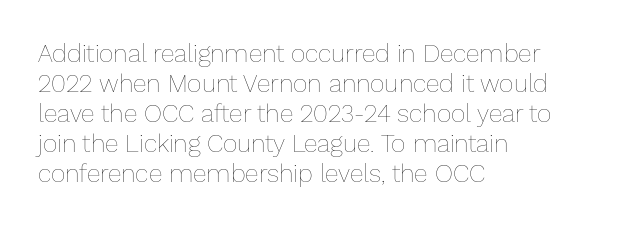
The image shows 25 px text type, upright; set left-aligned, line spacing 1.2x, normal letter spacing, not underlined.
